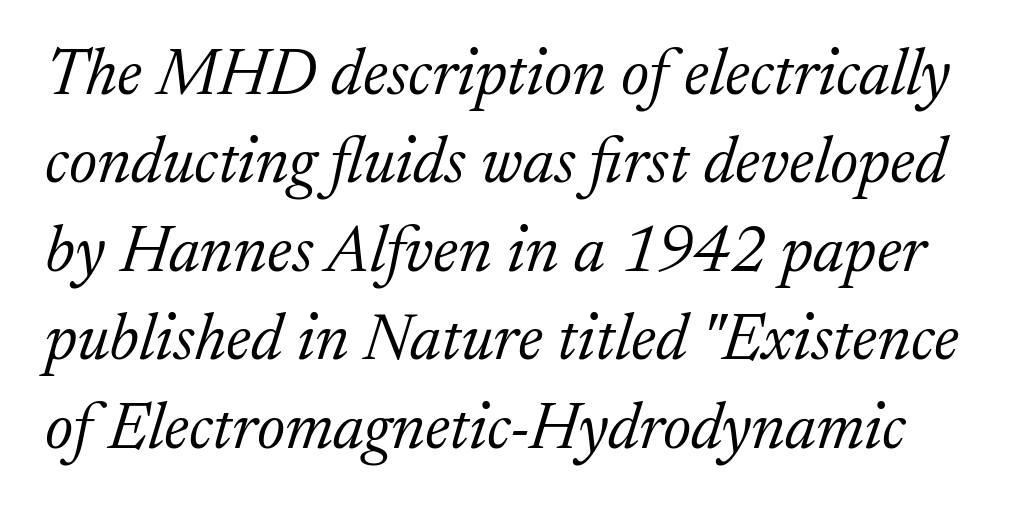
{"serif": "yes", "italic": "yes", "lean": "right", "slant_degrees": 17, "bold": "no", "weight": "light", "width": "normal", "stroke_contrast": "low", "x_height": "medium", "monospaced": "no", "underline": "no", "line_spacing": "normal", "line_spacing_ratio": 1.34, "letter_spacing": "normal", "letter_spacing_em": 0.0, "glyph_px": 66}
